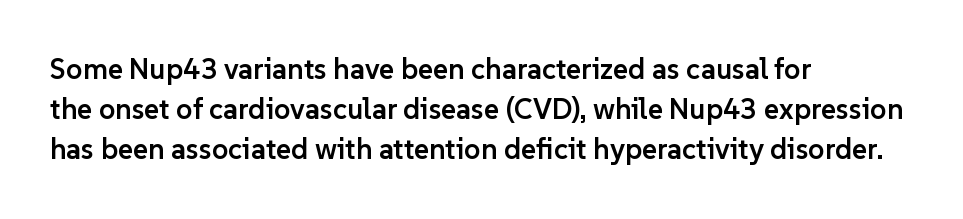
The image shows 29 px semibold sans-serif type, upright; set left-aligned, normal line spacing (1.38x), normal letter spacing, not underlined; low stroke contrast and a medium x-height.
